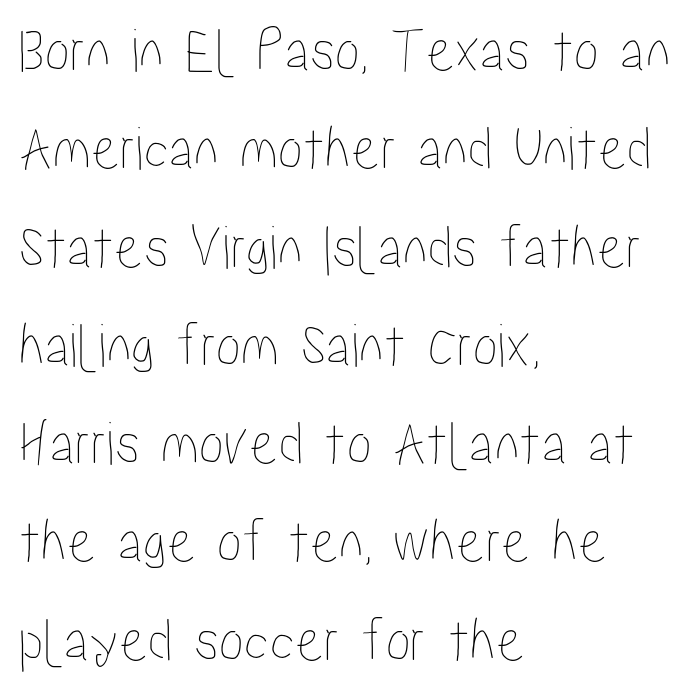
Every character sits straight up, as roman type does. The lines are quadded left. Regular leading. Note the varied advance widths — an 'i' is clearly narrower than an 'm'.
